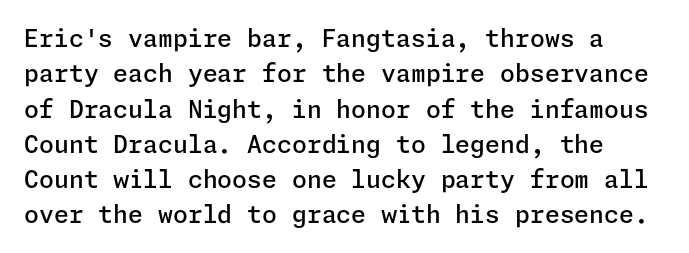
Nope, not italic — everything's standing straight. The sample has been set in demibold, a notch under bold. Glyph-to-glyph distance matches everyday printed text. One glance says typical: line gaps are just what's usual.
